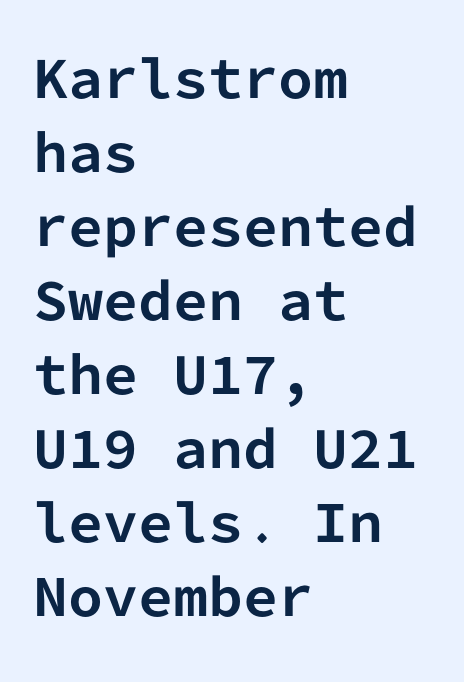
The image shows 50 px bold sans-serif type, upright, monospaced; set left-aligned, normal line spacing (1.48x), normal letter spacing, not underlined; low stroke contrast and a medium x-height.
